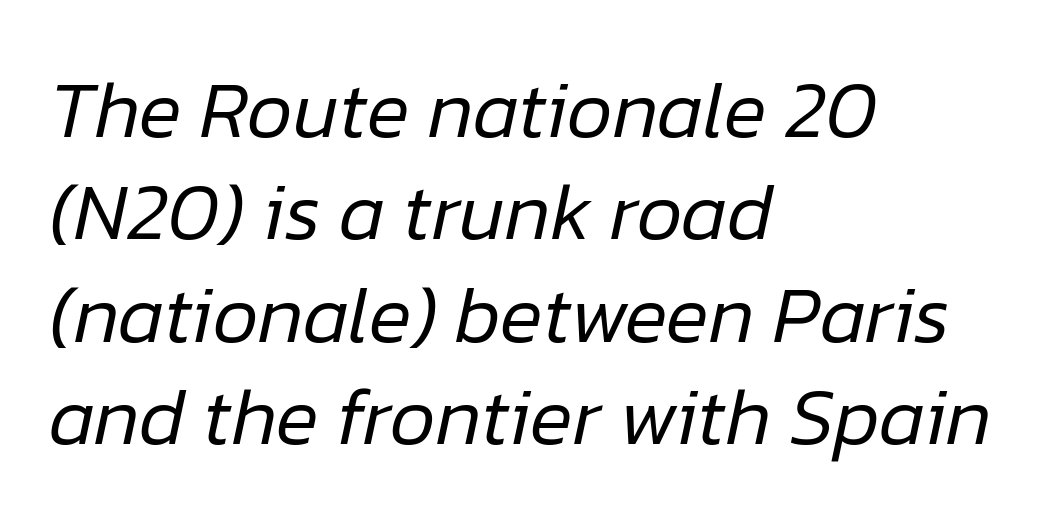
The image shows 80 px regular-weight type, italic (leaning right); set left-aligned, normal line spacing (1.28x), normal letter spacing, not underlined; low stroke contrast and a medium x-height.
